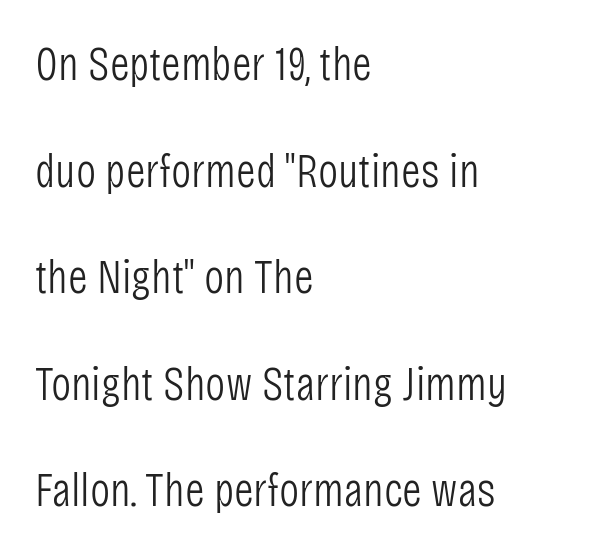
The letterforms sit at book weight or below. What kind of face is this? One without serifs — a sans. Spacing verdict: proportional, widths tailored to each character. Every stem runs plumb, perpendicular to the baseline. One-word summary of the alignment: left. Descenders are the only things crossing below the line.
